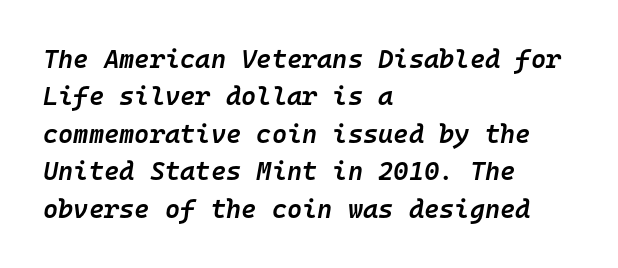
The characters look somewhat weighty, a semibold short of true bold. Notice how descenders clear the ascenders below comfortably — that's standard leading. Is the block centered? No — it sits flush against the left margin. Tracking value appears to be zero — textbook default spacing.
